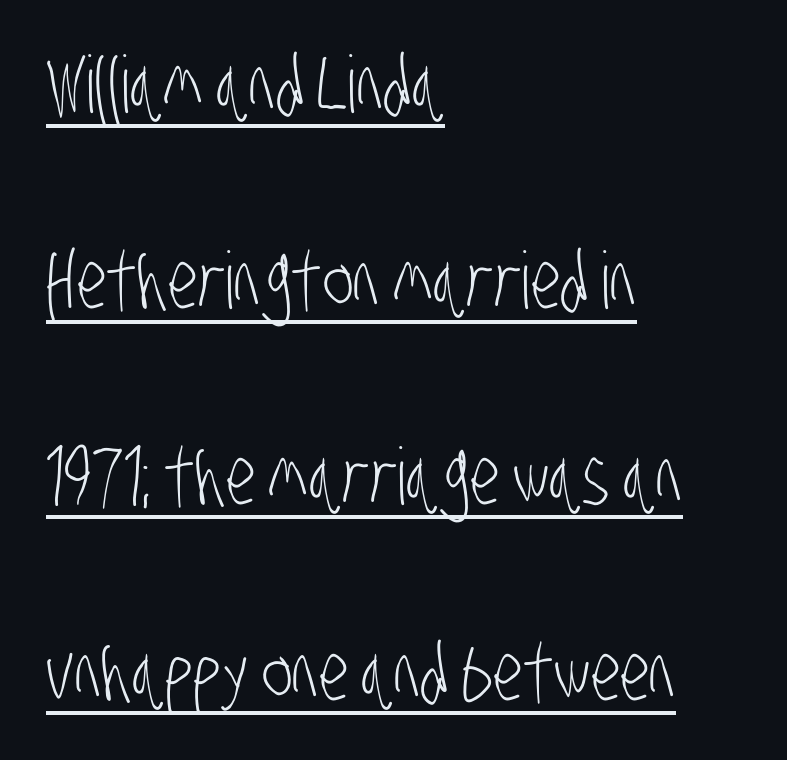
{"serif": "no", "bold": "no", "weight": "light", "width": "condensed", "stroke_contrast": "low", "x_height": "large", "monospaced": "no", "underline": "yes", "align": "left", "line_spacing": "loose", "line_spacing_ratio": 2.48, "letter_spacing": "normal", "letter_spacing_em": 0.0, "glyph_px": 79}
